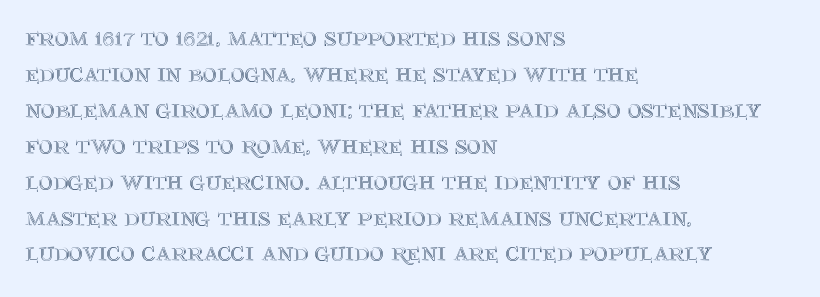
The image shows 27 px text type, upright; set left-aligned, normal line spacing (1.33x), normal letter spacing, not underlined.
